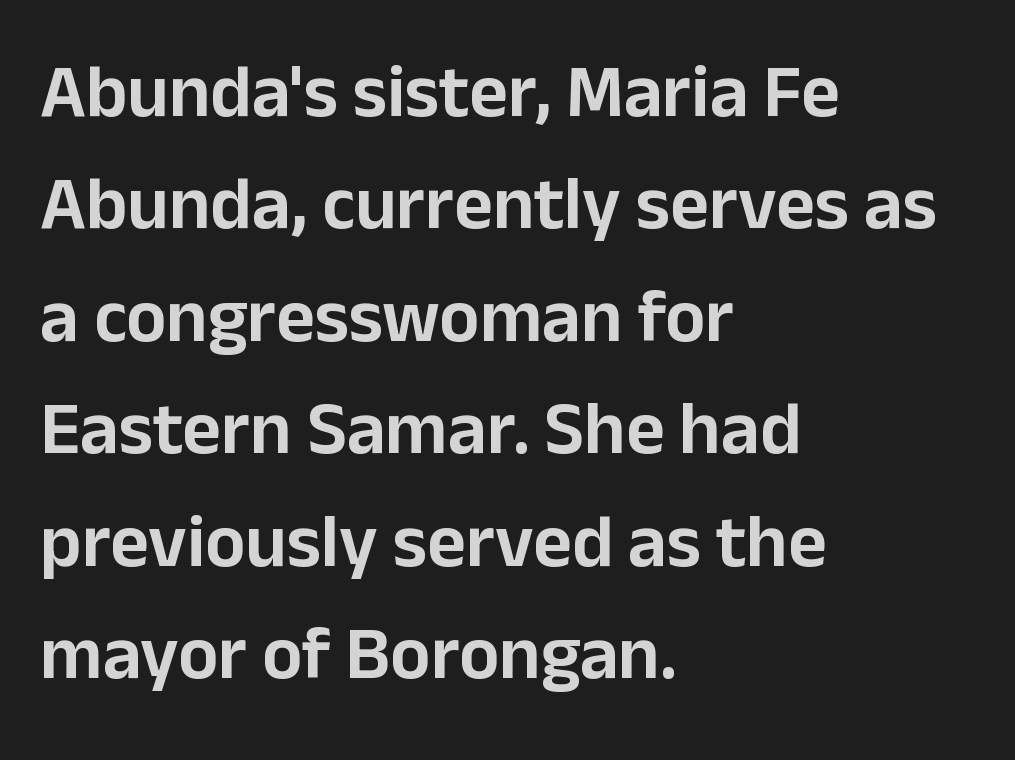
The image shows 75 px sans-serif type, upright; set left-aligned, normal line spacing (1.5x), normal letter spacing, not underlined; low stroke contrast and a medium x-height.
